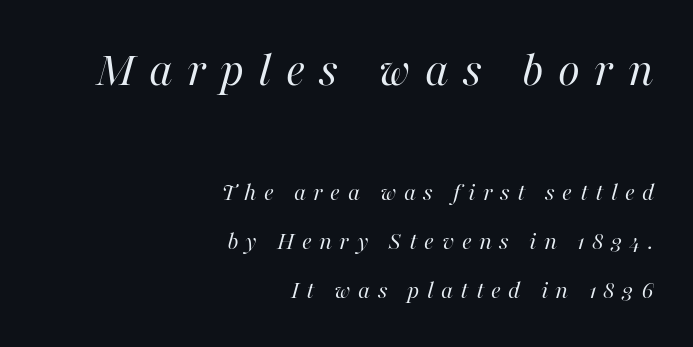
{"italic": "yes", "lean": "right", "slant_degrees": 16, "bold": "no", "weight": "regular", "width": "normal", "stroke_contrast": "high", "x_height": "medium", "monospaced": "no", "underline": "no", "align": "right", "line_spacing_ratio": 1.89, "letter_spacing": "wide", "letter_spacing_em": 0.28, "larger_block": "first", "size_ratio": 1.96, "glyph_px": 51}
